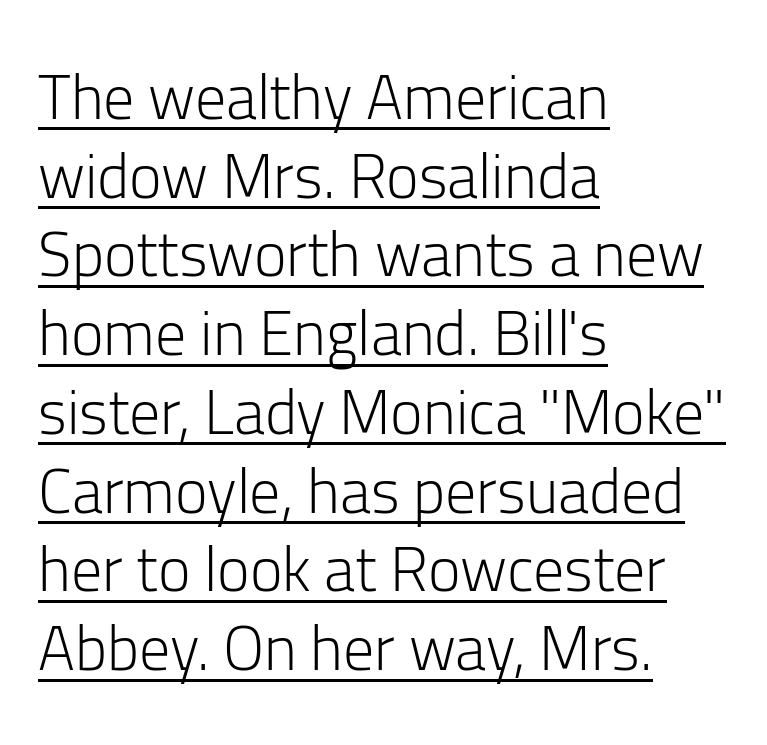
Glance below the letters and you will spot a drawn line. Regarding serifs, this sample does without them. The font sits on the lighter half of the weight spectrum, regular included. Where is the straight margin? On the left. Spacing verdict: proportional, widths tailored to each character.
